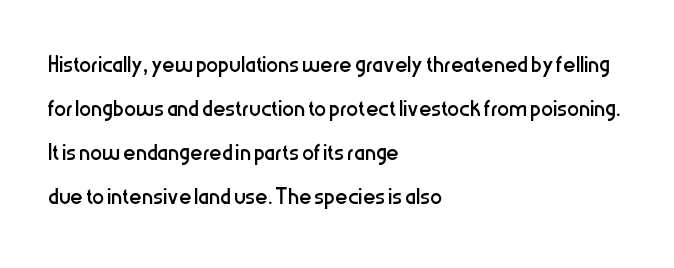
{"serif": "no", "italic": "no", "bold": "no", "weight": "regular", "width": "condensed", "stroke_contrast": "low", "x_height": "medium", "monospaced": "no", "underline": "no", "align": "left", "line_spacing": "normal", "line_spacing_ratio": 1.47, "letter_spacing": "normal", "letter_spacing_em": 0.0, "glyph_px": 30}
